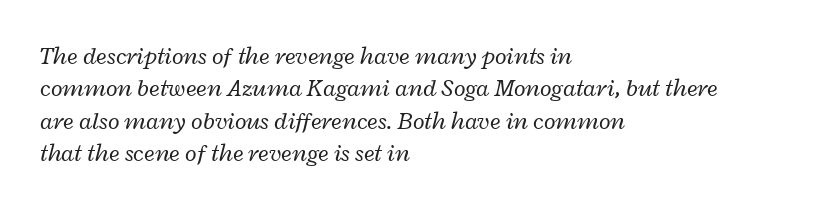
Compared with ordinary roman type, these characters are visibly tilted. The characters are drawn with everyday or finer stroke widths. Reading down the block, your eye returns to a fixed left position each line. Words appear dense and cohesive because spacing is normal. Evenly set lines give the paragraph a standard silhouette.
